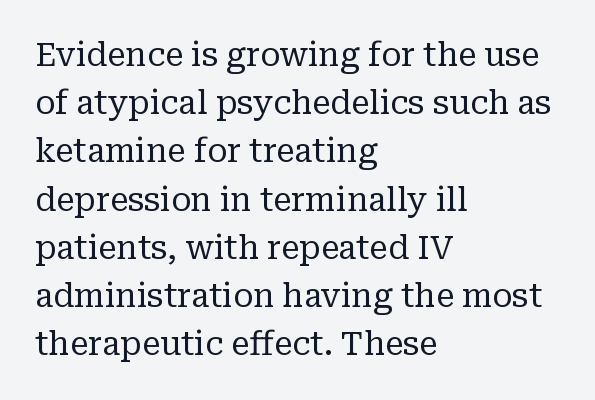
The image shows 33 px regular-weight serif type, upright; set left-aligned, normal line spacing (1.46x), normal letter spacing, not underlined; low stroke contrast and a medium x-height.
